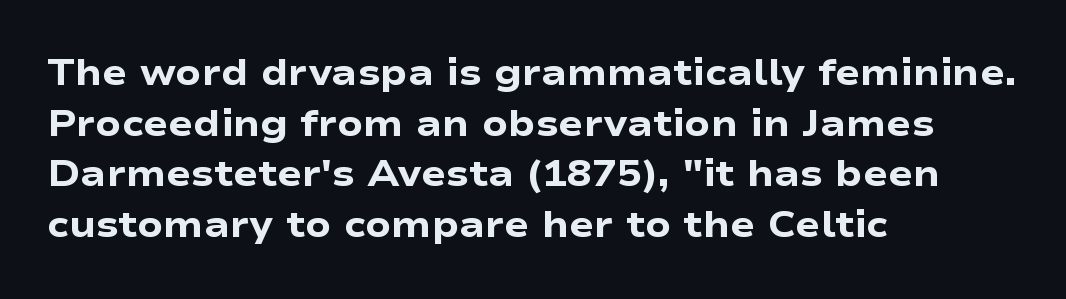
The image shows 37 px heavy, wide sans-serif type, upright; set left-aligned, normal line spacing (1.37x), normal letter spacing, not underlined; low stroke contrast and a medium x-height.
